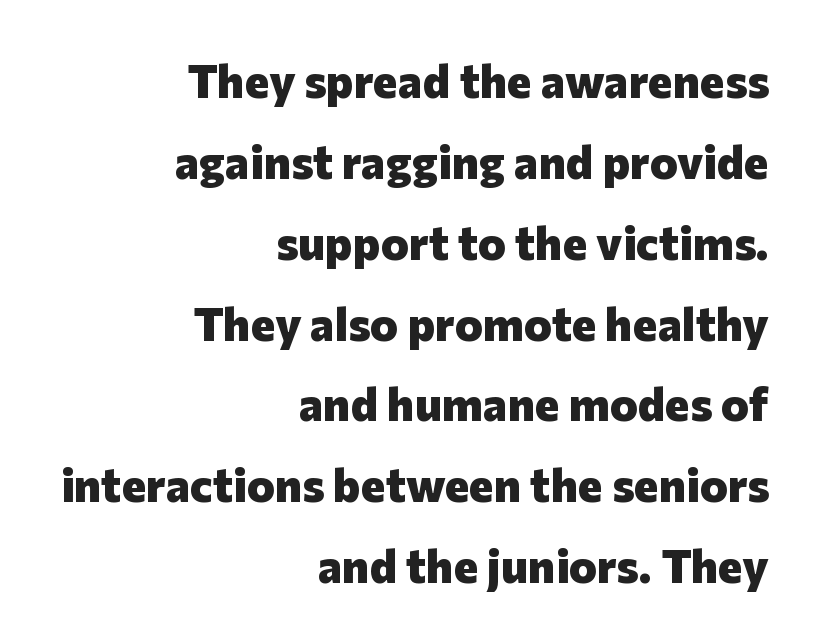
{"serif": "no", "italic": "no", "bold": "yes", "weight": "heavy", "width": "normal", "stroke_contrast": "low", "x_height": "medium", "monospaced": "no", "underline": "no", "align": "right", "line_spacing_ratio": 1.72, "letter_spacing": "normal", "letter_spacing_em": 0.0, "glyph_px": 47}
